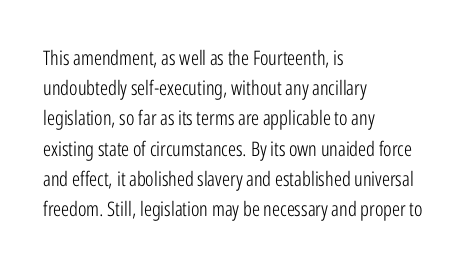
{"italic": "no", "bold": "no", "underline": "no", "align": "left", "line_spacing": "normal", "line_spacing_ratio": 1.51, "letter_spacing": "normal", "letter_spacing_em": 0.0, "glyph_px": 20}
